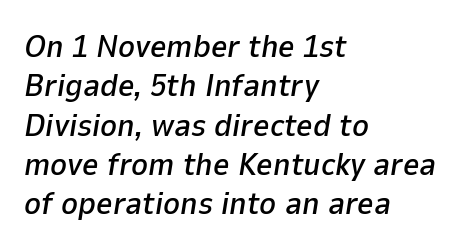
{"italic": "yes", "lean": "right", "slant_degrees": 9, "width": "normal", "stroke_contrast": "low", "x_height": "medium", "monospaced": "no", "underline": "no", "align": "left", "line_spacing_ratio": 1.23, "letter_spacing": "normal", "letter_spacing_em": 0.0, "glyph_px": 32}
